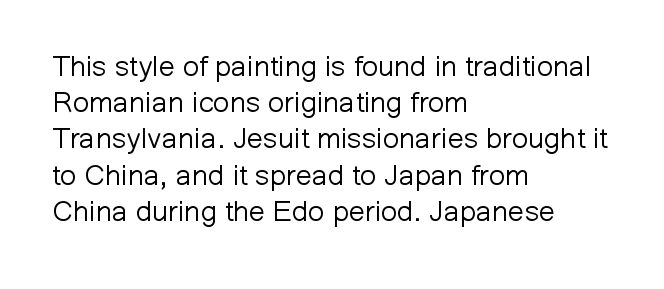
{"serif": "no", "italic": "no", "bold": "no", "weight": "light", "width": "normal", "stroke_contrast": "low", "x_height": "medium", "monospaced": "no", "underline": "no", "align": "left", "line_spacing": "normal", "line_spacing_ratio": 1.25, "letter_spacing": "normal", "letter_spacing_em": 0.0, "glyph_px": 29}
